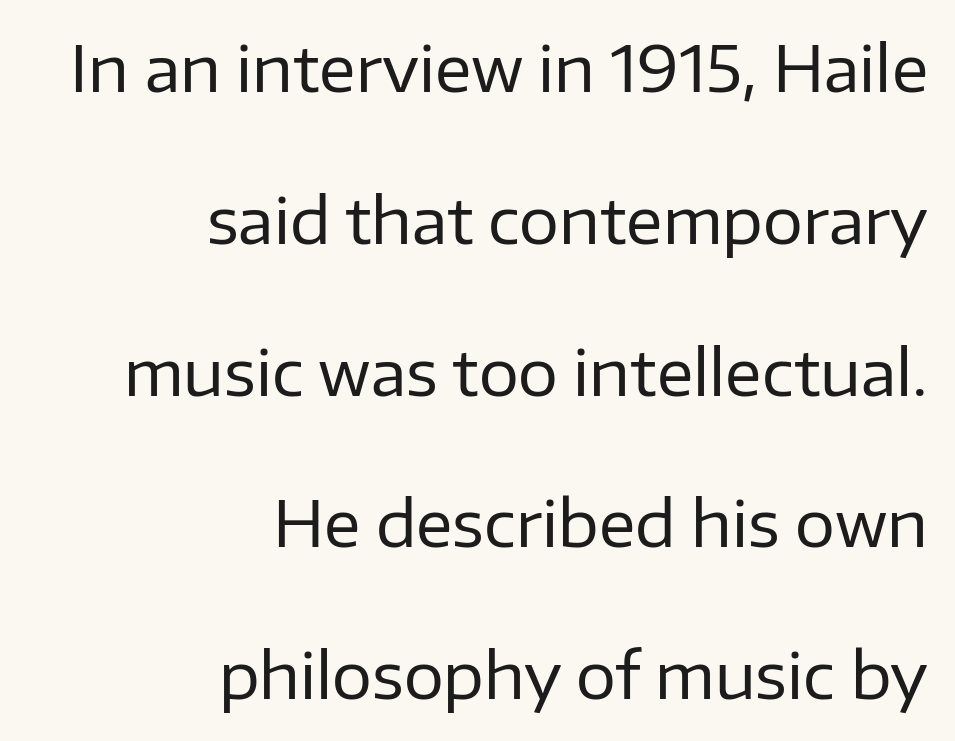
Weight class: somewhere from thin through regular. No italicization has been applied; the sample stays upright. The rendering uses natural spacing where letterforms have individual widths. The font family rendered here belongs to the sans-serif group.
